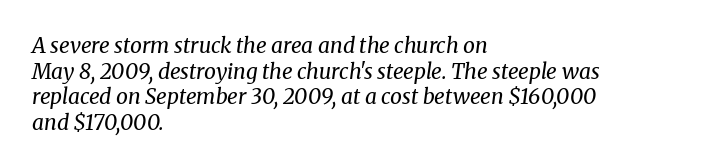
Quick note: italic. No extra tracking has been applied to these lines. Stem width sits at or under what a default text font uses. The foot of each line stays bare and open.
